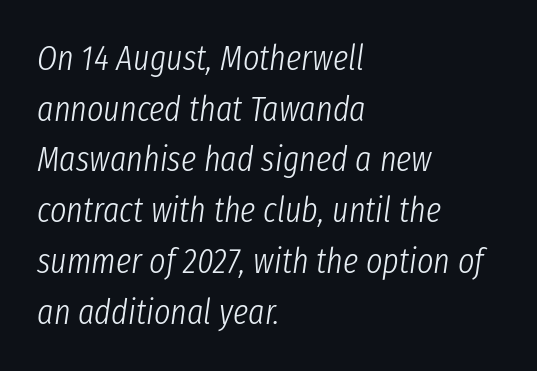
{"italic": "yes", "lean": "right", "slant_degrees": 8, "bold": "no", "weight": "light", "width": "condensed", "stroke_contrast": "low", "x_height": "medium", "monospaced": "no", "underline": "no", "align": "left", "line_spacing": "normal", "line_spacing_ratio": 1.45, "letter_spacing": "normal", "letter_spacing_em": 0.0, "glyph_px": 35}
